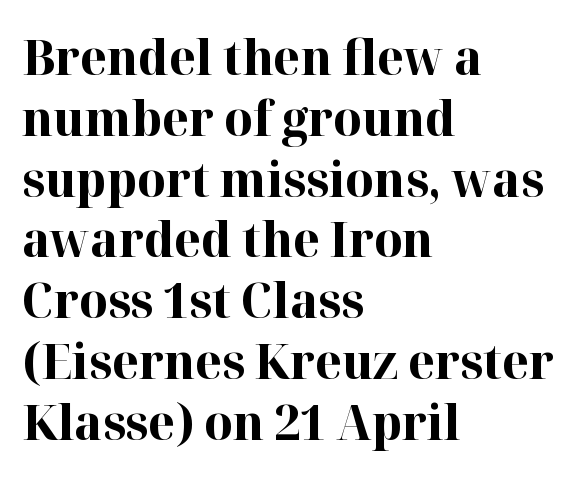
{"serif": "yes", "italic": "no", "bold": "yes", "weight": "bold", "width": "normal", "stroke_contrast": "high", "x_height": "medium", "monospaced": "no", "underline": "no", "align": "left", "line_spacing_ratio": 1.24, "letter_spacing": "normal", "letter_spacing_em": 0.0, "glyph_px": 49}
